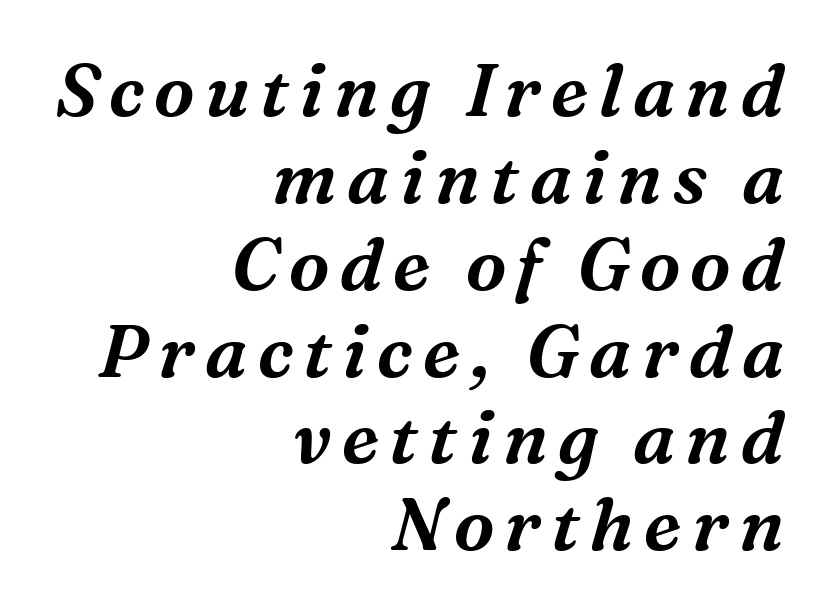
Q: Is the text italic (slanted)? A: Yes, it leans right by about 16 degrees.
Q: Is the typeface a serif or a sans-serif typeface? A: Serif.
Q: Is the text underlined? A: No.
Q: How is the paragraph aligned? A: Right-aligned.
Q: Width (condensed, normal, or wide)? A: Normal.
Q: Stroke contrast? A: Medium.
Q: x-height? A: Medium.
Q: Monospaced? A: No.
